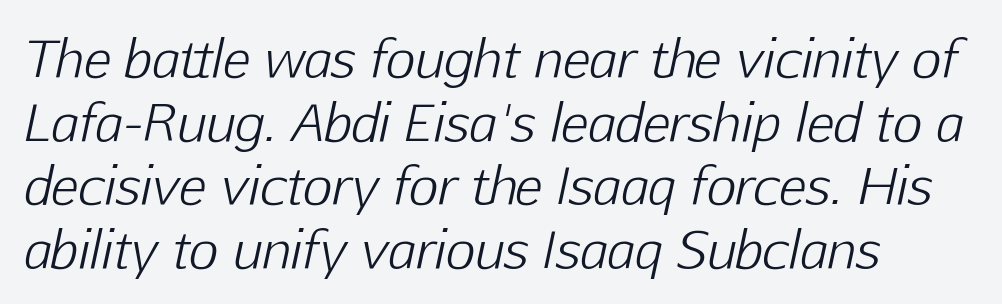
Q: Is the text bold? A: No.
Q: Is the text italic (slanted)? A: Yes, it leans right by about 12 degrees.
Q: Is the text underlined? A: No.
Q: How is the paragraph aligned? A: Left-aligned.
Q: Is the spacing between letters normal or unusually wide? A: Normal.
Q: Is the spacing between lines tight, normal or loose? A: Normal.
Q: Width (condensed, normal, or wide)? A: Normal.
Q: Stroke contrast? A: Low.
Q: x-height? A: Medium.
Q: Monospaced? A: No.
